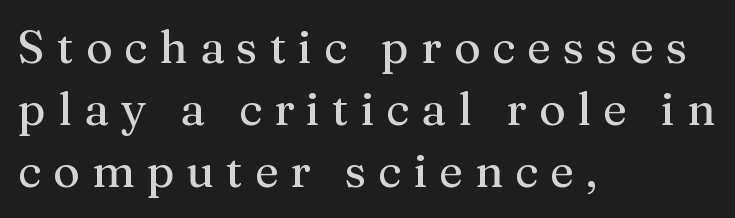
The image shows 46 px serif type, upright; set left-aligned, normal line spacing (1.35x), unusually wide letter spacing (+0.26 em), not underlined; medium stroke contrast and a medium x-height.
